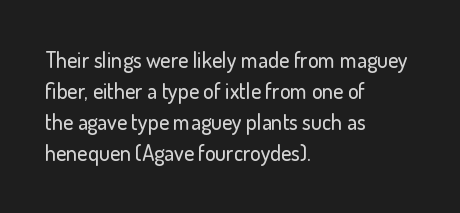
The image shows 22 px text type, upright; set left-aligned, normal line spacing (1.41x), normal letter spacing, not underlined.
